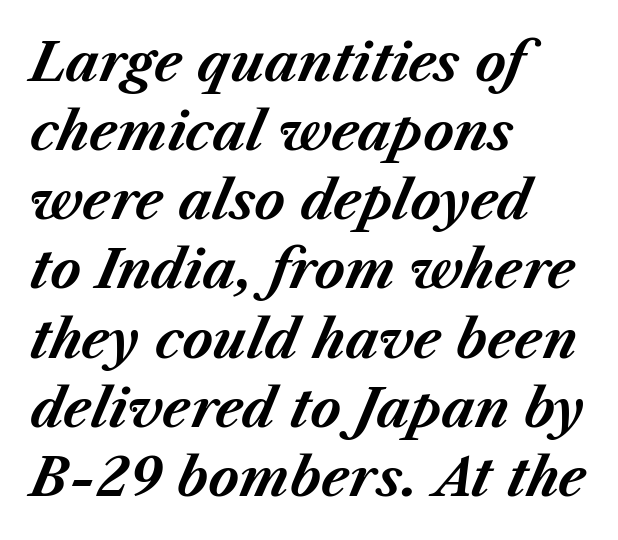
{"italic": "yes", "lean": "right", "slant_degrees": 23, "bold": "yes", "weight": "bold", "width": "normal", "stroke_contrast": "medium", "x_height": "medium", "monospaced": "no", "underline": "no", "align": "left", "line_spacing": "normal", "line_spacing_ratio": 1.33, "letter_spacing": "normal", "letter_spacing_em": 0.0, "glyph_px": 52}
